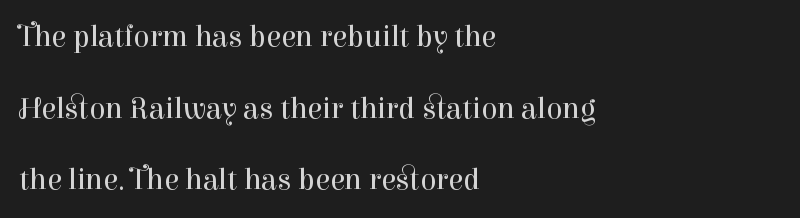
The image shows 30 px regular-weight serif type, upright; set left-aligned, loose line spacing (2.39x), normal letter spacing, not underlined; high stroke contrast and a medium x-height.
